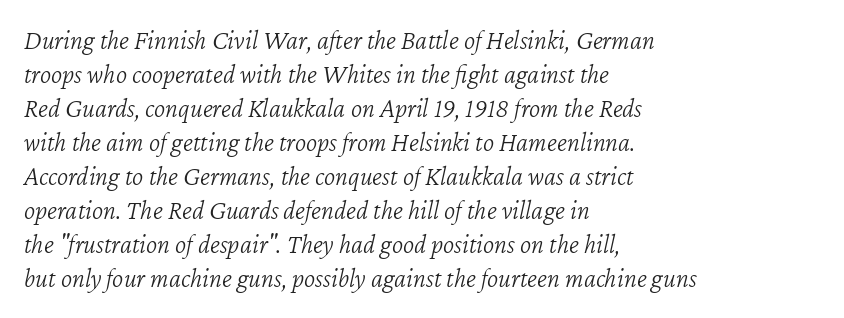
Q: Is the text bold? A: No.
Q: Is the text italic (slanted)? A: Yes, it leans right by about 12 degrees.
Q: Is the text underlined? A: No.
Q: How is the paragraph aligned? A: Left-aligned.
Q: Is the spacing between letters normal or unusually wide? A: Normal.
Q: Is the spacing between lines tight, normal or loose? A: Normal.
